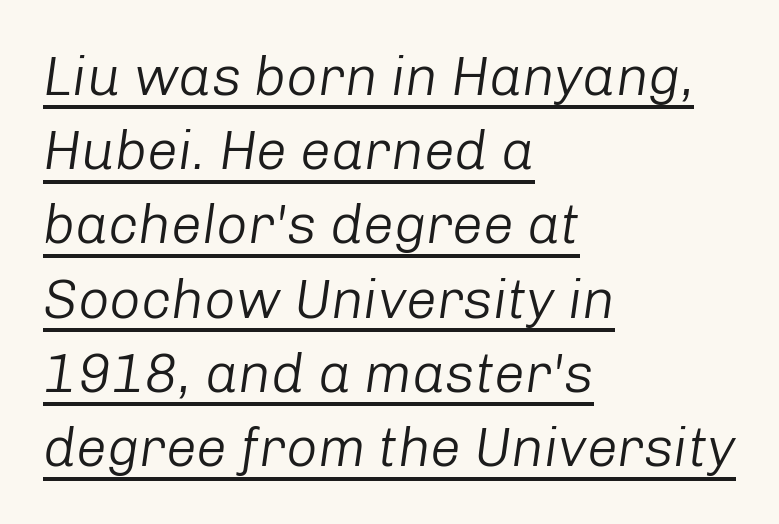
Q: Is the text bold? A: No.
Q: Is the text italic (slanted)? A: Yes, it leans right by about 8 degrees.
Q: Is the text underlined? A: Yes.
Q: How is the paragraph aligned? A: Left-aligned.
Q: Is the spacing between letters normal or unusually wide? A: Normal.
Q: Is the spacing between lines tight, normal or loose? A: Normal.
Q: Width (condensed, normal, or wide)? A: Normal.
Q: Stroke contrast? A: Low.
Q: x-height? A: Medium.
Q: Monospaced? A: No.
